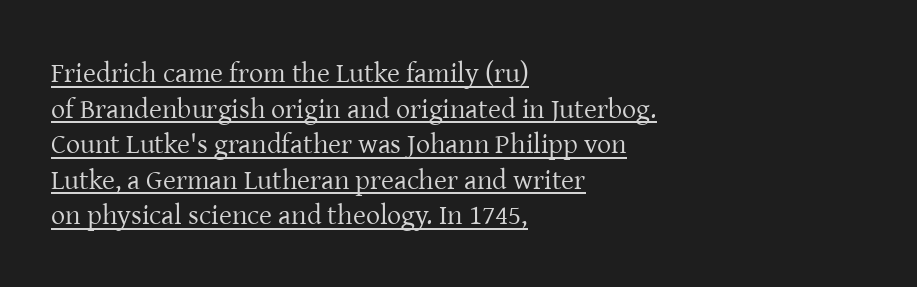
The image shows 28 px regular-weight serif type, upright; set left-aligned, normal line spacing (1.27x), normal letter spacing, underlined; low stroke contrast and a medium x-height.
